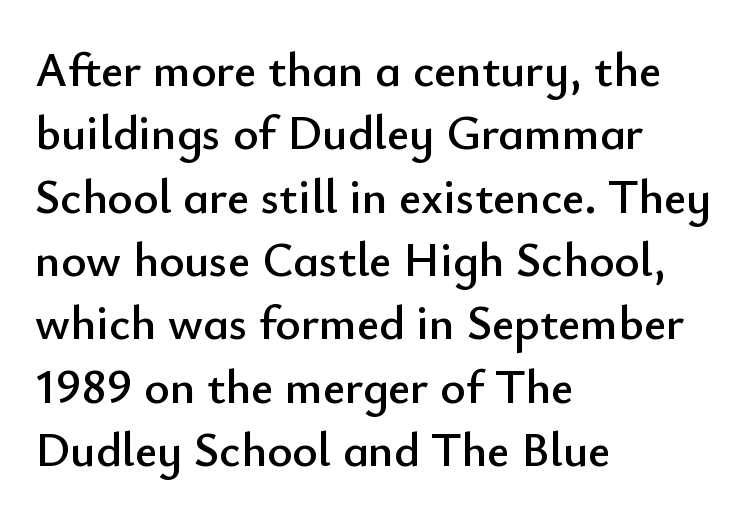
The letters stand upright; this is a roman face. Typeset ragged right — the left edge is the straight one. Line spacing here is normal. The letters carry no serifs — their stems end cleanly without finishing strokes.
